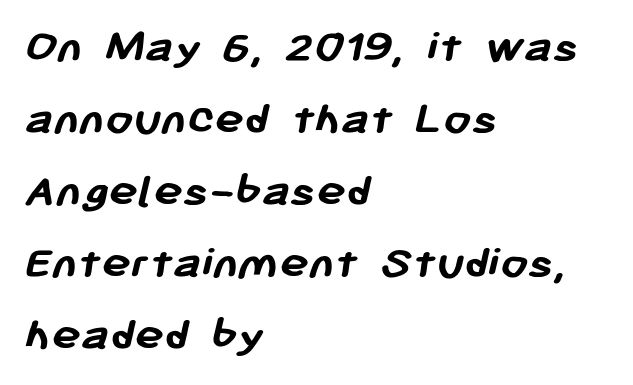
In terms of leading, this rendering sits right in the middle. The rendering shows plain stroke endings on the letterforms — a sans-serif design. Horizontally, the lines are justified to the leading edge only. Any mark beneath the type? The region is blank. Honestly, the letter spacing is just normal — you wouldn't notice it. Note the varied advance widths — an 'i' is clearly narrower than an 'm'.
